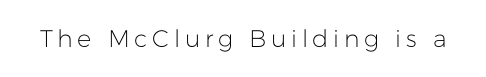
Q: Is the text bold? A: No.
Q: Is the text italic (slanted)? A: No, it is upright.
Q: Is the text underlined? A: No.
